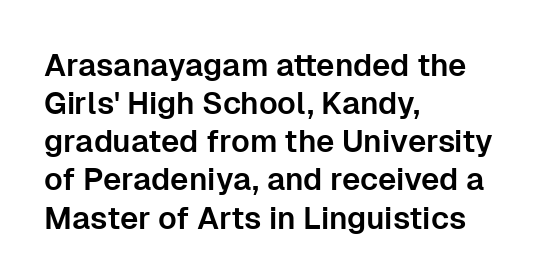
Q: Is the text italic (slanted)? A: No, it is upright.
Q: Is the typeface a serif or a sans-serif typeface? A: Sans-serif.
Q: Is the text underlined? A: No.
Q: How is the paragraph aligned? A: Left-aligned.
Q: Is the spacing between letters normal or unusually wide? A: Normal.
Q: Width (condensed, normal, or wide)? A: Normal.
Q: Stroke contrast? A: Low.
Q: x-height? A: Medium.
Q: Monospaced? A: No.
